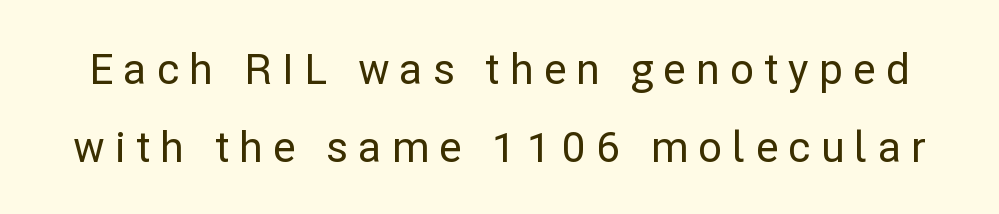
The image shows 42 px sans-serif type, upright; set line spacing 1.86x, unusually wide letter spacing (+0.24 em), not underlined; low stroke contrast and a medium x-height.
